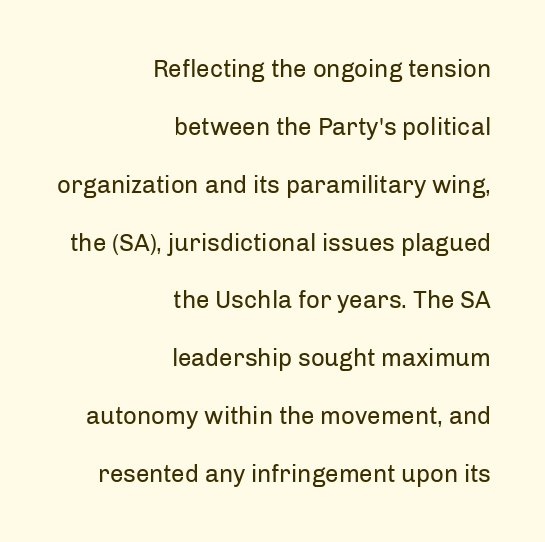
These lines keep a tight, regular rhythm from letter to letter. Visually the block forms a straight wall on the right and a jagged coastline on the left. Nope, not italic — everything's standing straight. Notice the wide empty band between every row — that's loose leading.
